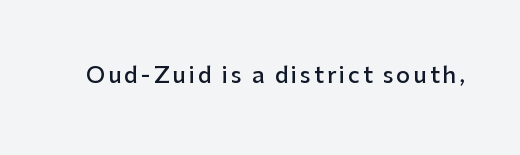
The image shows 22 px text type, upright; set not underlined.
